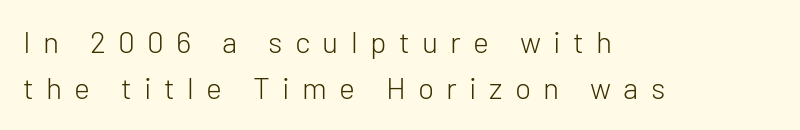
The image shows 30 px light sans-serif type, upright; set left-aligned, normal line spacing (1.54x), unusually wide letter spacing (+0.41 em), not underlined; low stroke contrast and a medium x-height.
